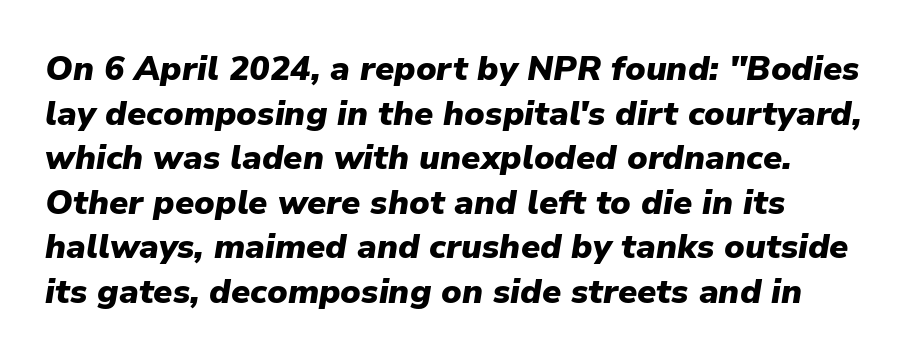
Varying glyph widths throughout — classic text-font behaviour. Leading: standard. The baseline area is clear. Its strokes are broad and dark, the hallmark of bold type. A typesetter would mark this as italic.
